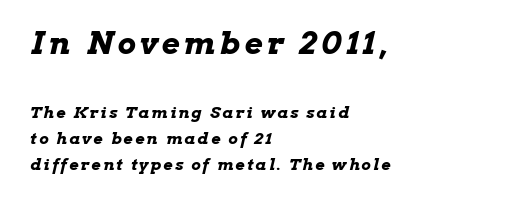
Each letter keeps its own natural width here, so spacing adapts to shape. It's the slanting kind of type. Alignment: flush left. Regular leading. Thick stems and heavy bowls — unmistakably bold. Here the first block reads like a headline and the second like body copy.
